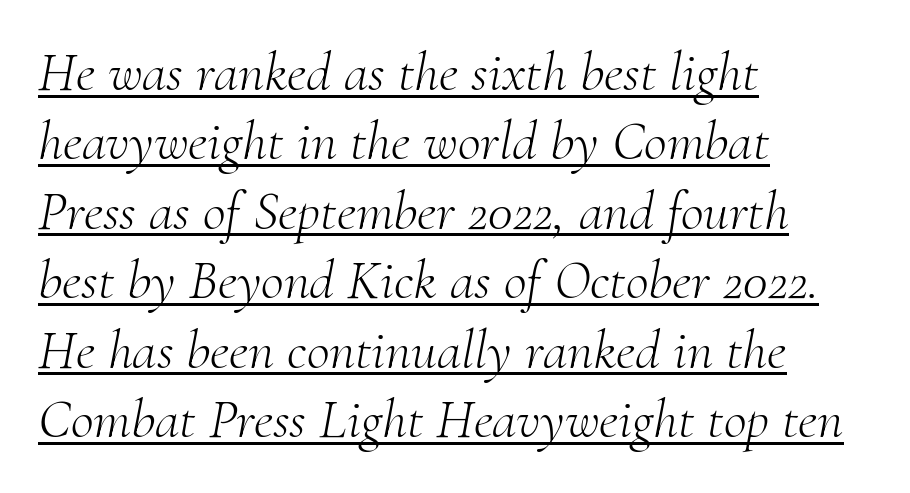
{"serif": "yes", "italic": "yes", "lean": "right", "slant_degrees": 10, "bold": "no", "weight": "light", "width": "normal", "stroke_contrast": "medium", "x_height": "small", "monospaced": "no", "underline": "yes", "align": "left", "line_spacing_ratio": 1.24, "letter_spacing": "normal", "letter_spacing_em": 0.0, "glyph_px": 56}
